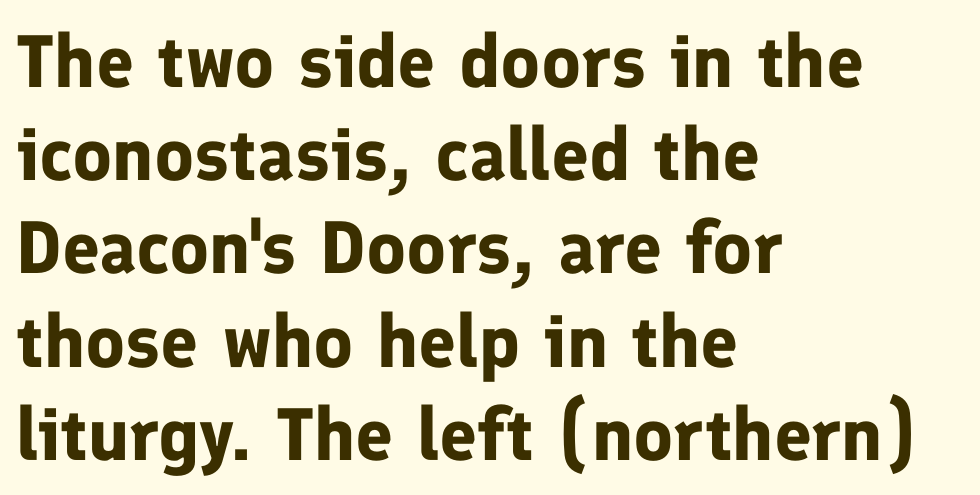
Q: Is the text bold? A: Yes.
Q: Is the text italic (slanted)? A: No, it is upright.
Q: Is the typeface a serif or a sans-serif typeface? A: Sans-serif.
Q: Is the text underlined? A: No.
Q: How is the paragraph aligned? A: Left-aligned.
Q: Is the spacing between letters normal or unusually wide? A: Normal.
Q: Is the spacing between lines tight, normal or loose? A: Normal.
Q: Width (condensed, normal, or wide)? A: Normal.
Q: Stroke contrast? A: Low.
Q: x-height? A: Medium.
Q: Monospaced? A: No.
